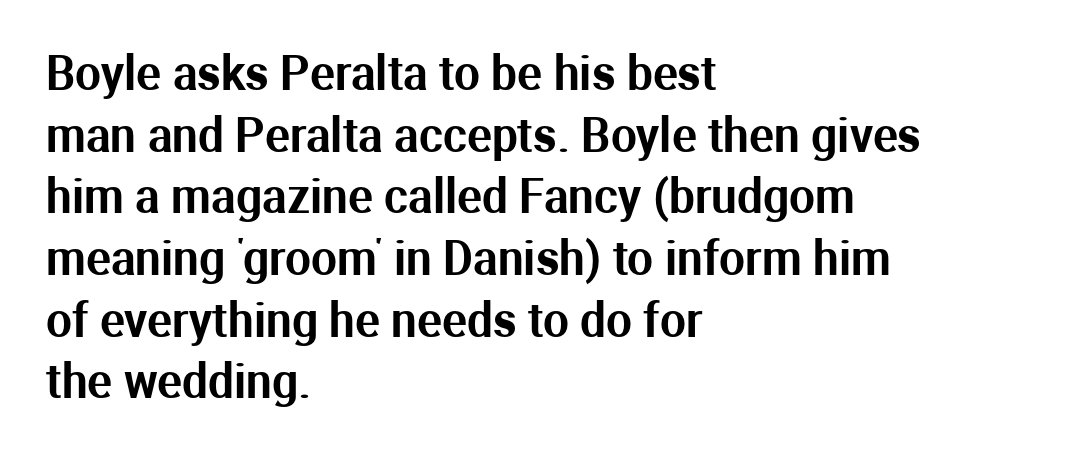
{"serif": "no", "italic": "no", "width": "normal", "stroke_contrast": "medium", "x_height": "medium", "monospaced": "no", "underline": "no", "align": "left", "line_spacing": "normal", "line_spacing_ratio": 1.34, "letter_spacing": "normal", "letter_spacing_em": 0.0, "glyph_px": 46}
